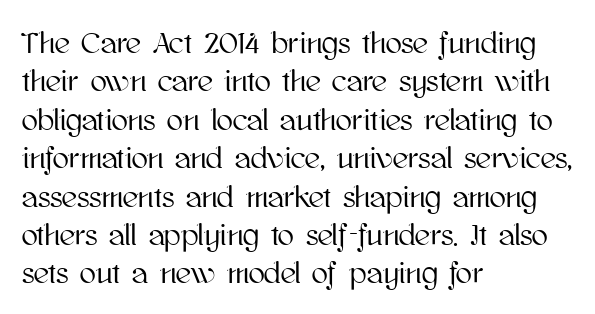
The image shows 30 px text type, upright; set left-aligned, normal line spacing (1.28x), normal letter spacing, not underlined; high stroke contrast and a medium x-height.
